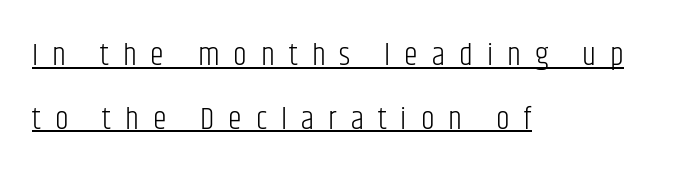
Q: Is the text bold? A: No.
Q: Is the text italic (slanted)? A: No, it is upright.
Q: Is the typeface a serif or a sans-serif typeface? A: Sans-serif.
Q: Is the text underlined? A: Yes.
Q: How is the paragraph aligned? A: Left-aligned.
Q: Is the spacing between letters normal or unusually wide? A: Unusually wide.
Q: Is the spacing between lines tight, normal or loose? A: Loose.
Q: Width (condensed, normal, or wide)? A: Condensed.
Q: Stroke contrast? A: Low.
Q: x-height? A: Large.
Q: Monospaced? A: No.
